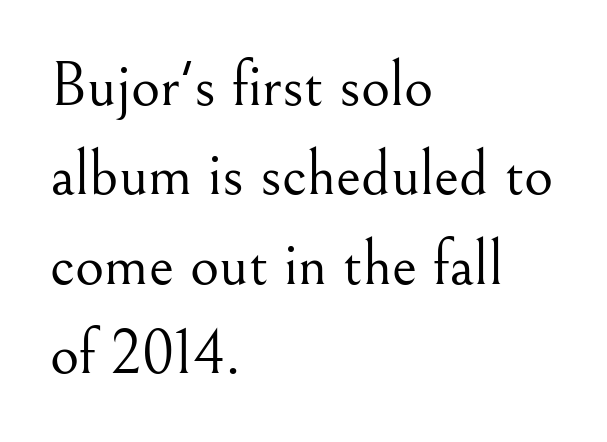
{"serif": "yes", "italic": "no", "bold": "no", "weight": "light", "width": "normal", "stroke_contrast": "medium", "x_height": "small", "monospaced": "no", "underline": "no", "align": "left", "line_spacing": "normal", "line_spacing_ratio": 1.42, "letter_spacing": "normal", "letter_spacing_em": 0.0, "glyph_px": 63}
